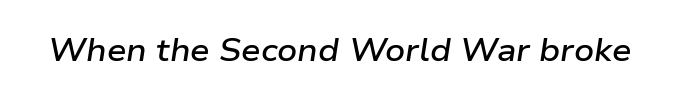
Q: Is the text bold? A: Semi-bold.
Q: Is the text italic (slanted)? A: Yes, it leans right by about 9 degrees.
Q: Is the text underlined? A: No.
Q: Is the spacing between letters normal or unusually wide? A: Normal.
Q: Width (condensed, normal, or wide)? A: Wide.
Q: Stroke contrast? A: Low.
Q: x-height? A: Medium.
Q: Monospaced? A: No.
